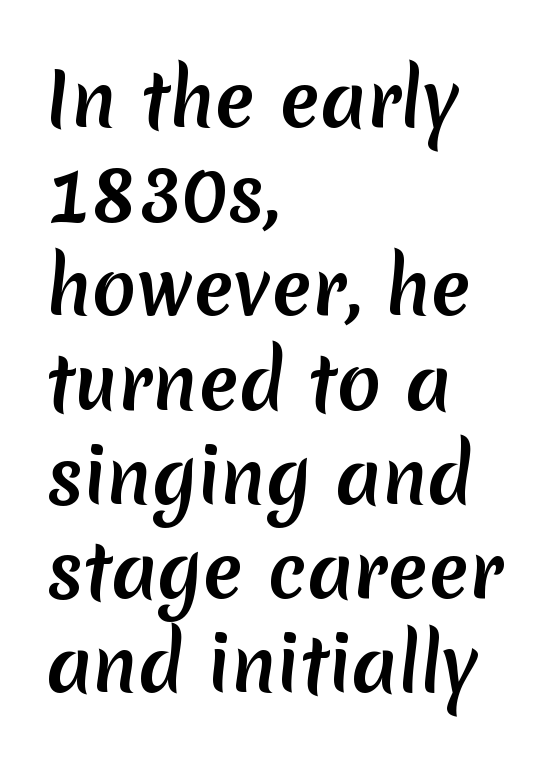
The image shows 73 px sans-serif type; set left-aligned, normal line spacing (1.29x), normal letter spacing, not underlined; medium stroke contrast and a medium x-height.
